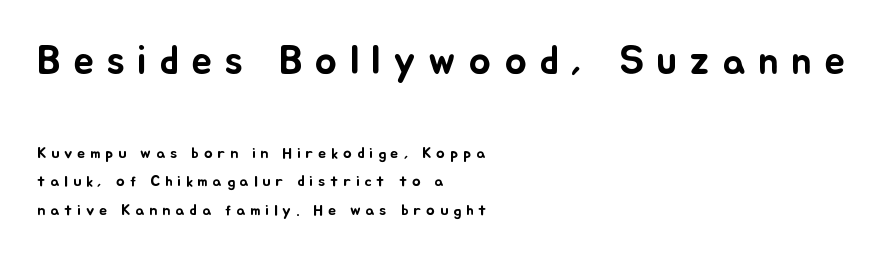
Q: Is the text italic (slanted)? A: No, it is upright.
Q: Is the text underlined? A: No.
Q: How is the paragraph aligned? A: Left-aligned.
Q: Is the spacing between letters normal or unusually wide? A: Unusually wide.
Q: Which block of text is set in a larger size, the first (top) or the second (bottom)? A: The first (top) one.
Q: Width (condensed, normal, or wide)? A: Normal.
Q: Stroke contrast? A: Low.
Q: x-height? A: Small.
Q: Monospaced? A: No.
